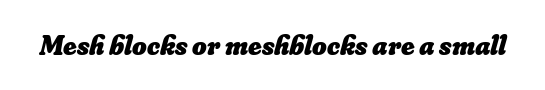
Q: Is the text bold? A: Yes.
Q: Is the text underlined? A: No.
Q: Is the spacing between letters normal or unusually wide? A: Normal.
Q: Width (condensed, normal, or wide)? A: Normal.
Q: Stroke contrast? A: Low.
Q: x-height? A: Small.
Q: Monospaced? A: No.
